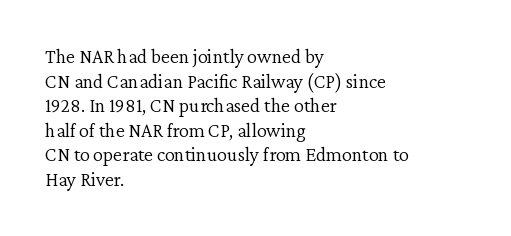
Casual observation: everything's shoved over to the left. This is not heavy type; no bold has been used. Italic? Not at all — the glyphs are vertical. The space beneath each line is pristine and unruled. No extra tracking has been applied to these lines.
